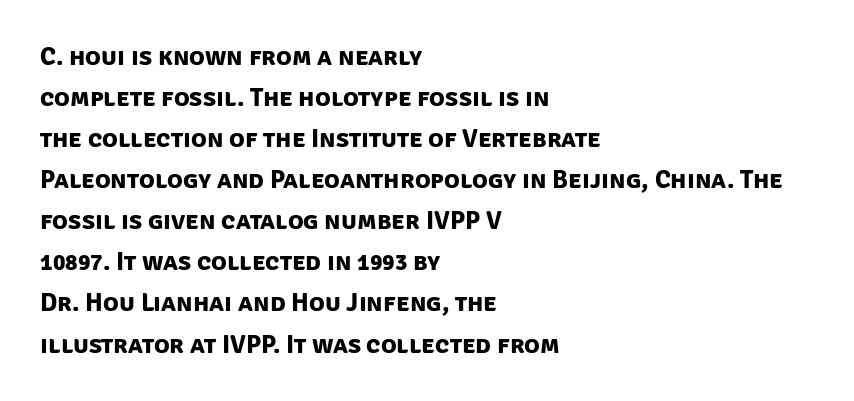
The rendering uses a moderate line-height, typical for paragraphs. The strokes are fattened all the way to bold. There is no visible air inserted between adjacent glyphs. A bare baseline throughout the passage. Line beginnings align vertically; line endings do not.
